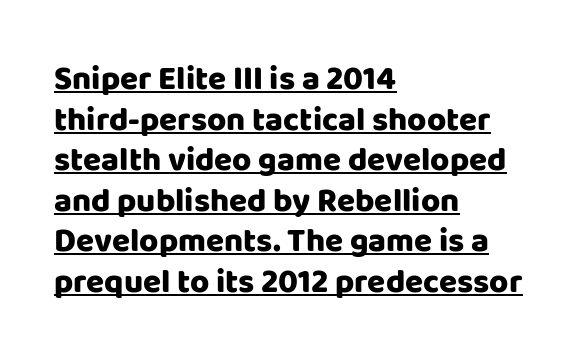
Q: Is the text bold? A: Yes.
Q: Is the text italic (slanted)? A: No, it is upright.
Q: Is the typeface a serif or a sans-serif typeface? A: Sans-serif.
Q: Is the text underlined? A: Yes.
Q: How is the paragraph aligned? A: Left-aligned.
Q: Is the spacing between letters normal or unusually wide? A: Normal.
Q: Width (condensed, normal, or wide)? A: Normal.
Q: Stroke contrast? A: Low.
Q: x-height? A: Large.
Q: Monospaced? A: No.
